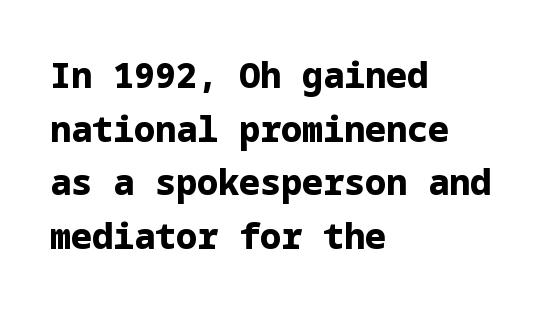
{"serif": "no", "italic": "no", "bold": "yes", "weight": "bold", "width": "normal", "stroke_contrast": "low", "x_height": "medium", "underline": "no", "align": "left", "line_spacing": "normal", "line_spacing_ratio": 1.53, "letter_spacing": "normal", "letter_spacing_em": 0.0, "glyph_px": 35}
